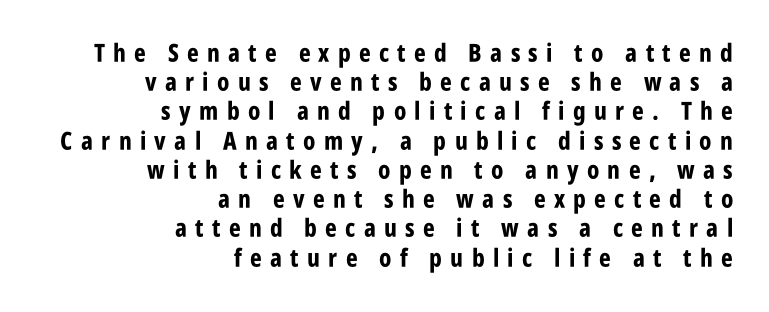
{"italic": "no", "bold": "yes", "underline": "no", "align": "right", "line_spacing_ratio": 1.17, "letter_spacing": "wide", "letter_spacing_em": 0.33, "glyph_px": 25}
